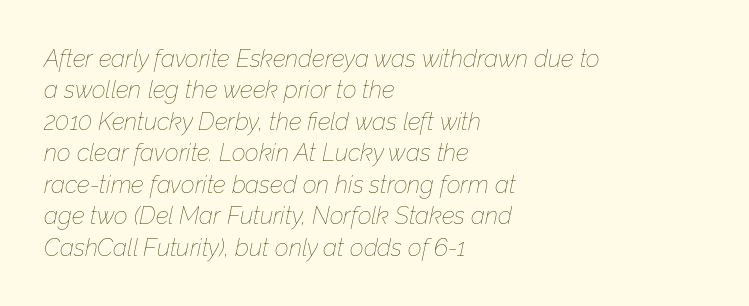
The image shows 24 px text type, italic (leaning right); set left-aligned, normal line spacing (1.31x), normal letter spacing, not underlined.
